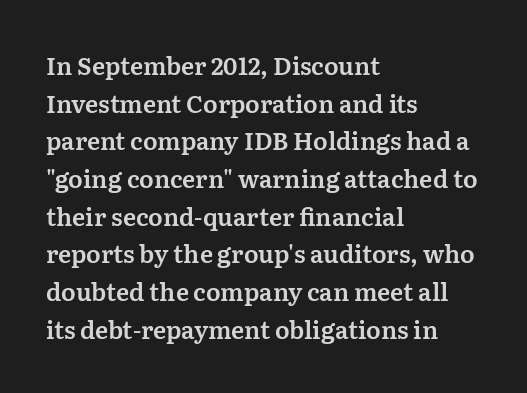
The image shows 24 px text type, upright; set left-aligned, normal line spacing (1.57x), normal letter spacing, not underlined.
